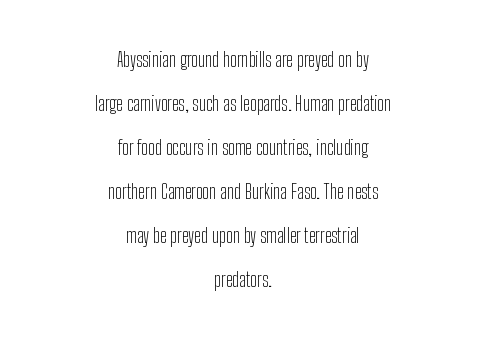
The image shows 20 px text type, upright; set centered, loose line spacing (2.2x), normal letter spacing, not underlined.
